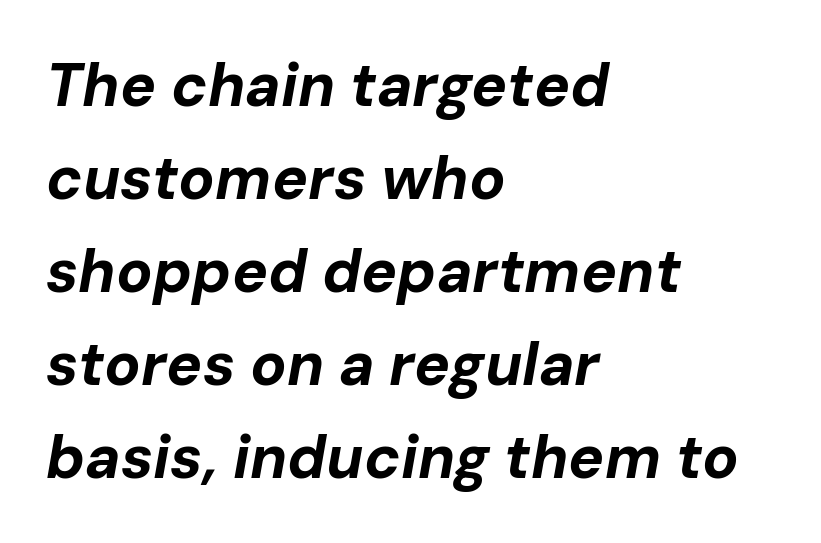
Q: Is the text bold? A: Yes.
Q: Is the text italic (slanted)? A: Yes, it leans right by about 10 degrees.
Q: Is the text underlined? A: No.
Q: How is the paragraph aligned? A: Left-aligned.
Q: Is the spacing between letters normal or unusually wide? A: Normal.
Q: Is the spacing between lines tight, normal or loose? A: Normal.
Q: Width (condensed, normal, or wide)? A: Normal.
Q: Stroke contrast? A: Low.
Q: x-height? A: Medium.
Q: Monospaced? A: No.
